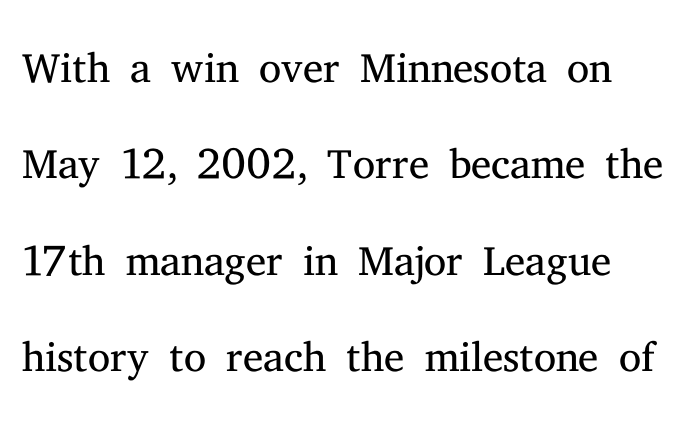
Lines of text with bare space underneath. Serifs: yes, visible at the terminals of the letterforms. Italic? Not at all — the glyphs are vertical. The weight would be labelled regular, book, light, or lighter still. Vertically, the passage feels balanced, rows spaced as you'd expect. The rendering uses natural spacing where letterforms have individual widths.
